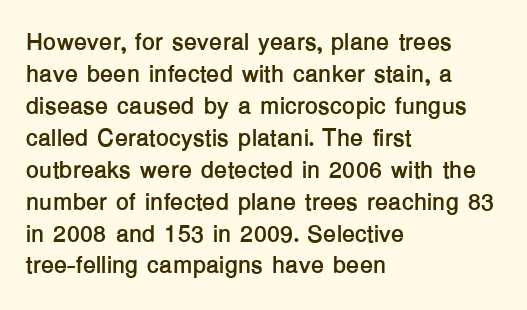
How are the letters spaced? Ordinarily, with no added tracking. Left-aligned paragraph, ragged on the right. The rows are spaced the way most documents space them. The glyphs are unaccompanied by any horizontal stroke below them. Weight check: bold — yes, fully. Ordinary non-slanted type is in use.
